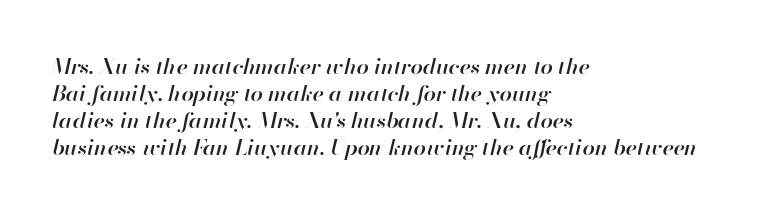
The space beneath each line is pristine and unruled. Moderately thickened strokes mark this as semibold type. The rendering anchors every line to the left-hand side. No extra tracking has been applied to these lines. The whole block is typeset with a tilt.
